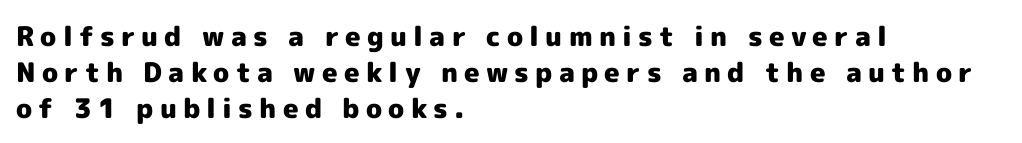
Whoever set this chose a conventional vertical rhythm. Typeset ragged right — the left edge is the straight one. These lines have a slow, spaced-out rhythm from letter to letter. The type sits square on the baseline with zero lean. In terms of weight, the rendering is a true, heavy bold.
